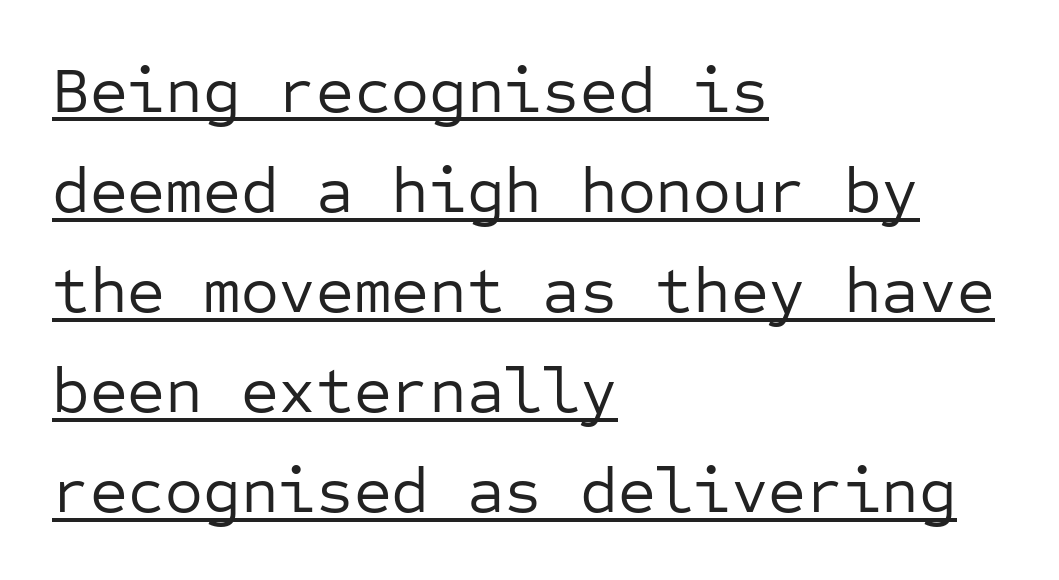
Q: Is the text bold? A: No.
Q: Is the text italic (slanted)? A: No, it is upright.
Q: Is the typeface a serif or a sans-serif typeface? A: Sans-serif.
Q: Is the text underlined? A: Yes.
Q: How is the paragraph aligned? A: Left-aligned.
Q: Is the spacing between letters normal or unusually wide? A: Normal.
Q: Is the spacing between lines tight, normal or loose? A: Normal.
Q: Width (condensed, normal, or wide)? A: Normal.
Q: Stroke contrast? A: Low.
Q: x-height? A: Medium.
Q: Monospaced? A: Yes.
